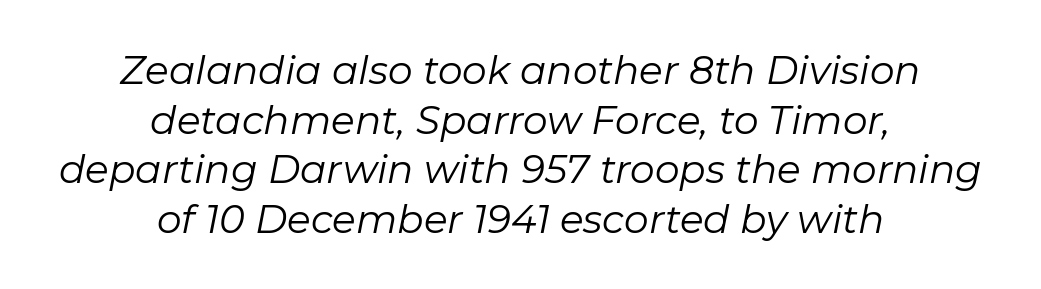
These lines are centered, leaving both edges ragged. Observe the ordinary spacing: letters are neighbours, not strangers. Type without underlining. The line-height multiplier appears to be the usual default. The font is comparable to plain body text, perhaps lighter. The font's italic variant was chosen for this text.
